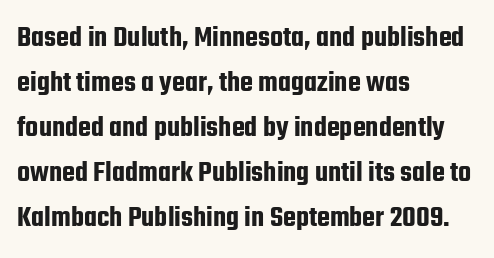
Q: Is the text italic (slanted)? A: No, it is upright.
Q: Is the typeface a serif or a sans-serif typeface? A: Sans-serif.
Q: Is the text underlined? A: No.
Q: How is the paragraph aligned? A: Left-aligned.
Q: Is the spacing between letters normal or unusually wide? A: Normal.
Q: Is the spacing between lines tight, normal or loose? A: Normal.
Q: Width (condensed, normal, or wide)? A: Condensed.
Q: Stroke contrast? A: Low.
Q: x-height? A: Medium.
Q: Monospaced? A: No.
